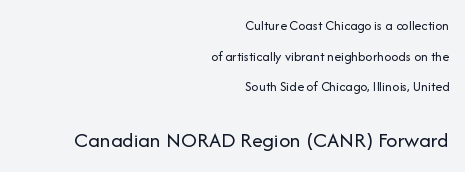
Q: Is the text bold? A: No.
Q: Is the text italic (slanted)? A: No, it is upright.
Q: Is the text underlined? A: No.
Q: How is the paragraph aligned? A: Right-aligned.
Q: Is the spacing between letters normal or unusually wide? A: Normal.
Q: Is the spacing between lines tight, normal or loose? A: Loose.
Q: Which block of text is set in a larger size, the first (top) or the second (bottom)? A: The second (bottom) one.
